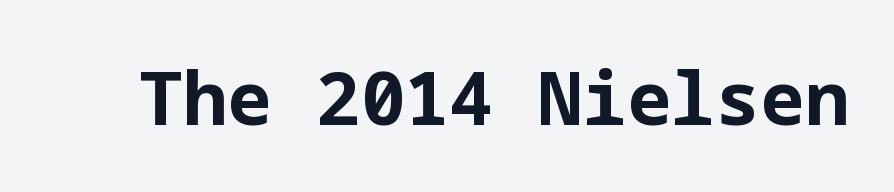
The image shows 74 px bold sans-serif type, upright; set normal letter spacing, not underlined; low stroke contrast and a medium x-height.
